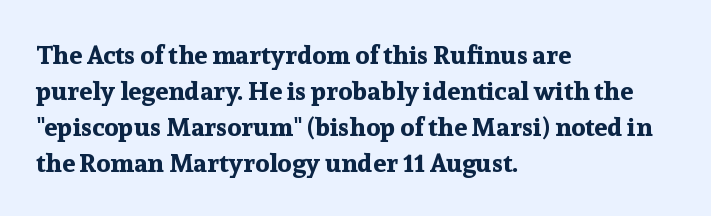
The image shows 26 px bold type, upright; set left-aligned, normal line spacing (1.38x), normal letter spacing, not underlined.
